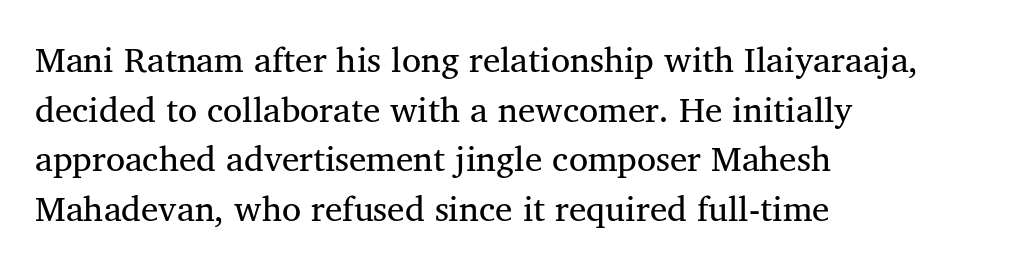
{"serif": "yes", "italic": "no", "bold": "no", "weight": "regular", "width": "normal", "stroke_contrast": "medium", "x_height": "medium", "monospaced": "no", "underline": "no", "align": "left", "line_spacing": "normal", "line_spacing_ratio": 1.42, "letter_spacing": "normal", "letter_spacing_em": 0.0, "glyph_px": 35}
